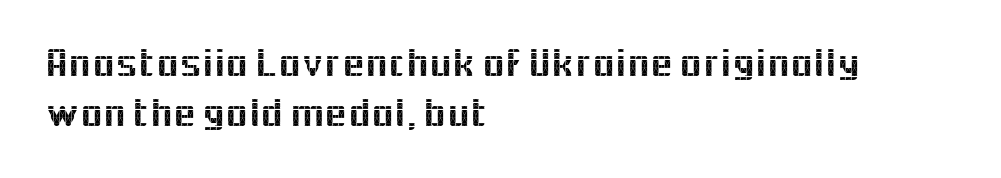
{"serif": "no", "italic": "no", "width": "normal", "x_height": "medium", "monospaced": "no", "underline": "no", "align": "left", "line_spacing_ratio": 1.21, "letter_spacing": "normal", "letter_spacing_em": 0.0, "glyph_px": 41}
